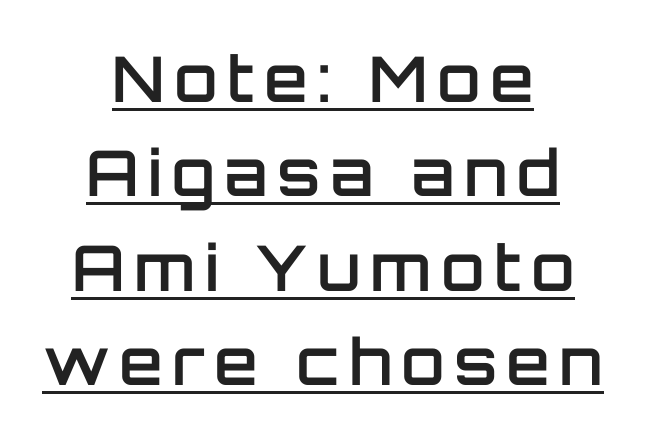
{"serif": "no", "italic": "no", "bold": "semi", "weight": "semibold", "width": "normal", "stroke_contrast": "low", "x_height": "large", "monospaced": "no", "underline": "yes", "align": "center", "line_spacing": "normal", "line_spacing_ratio": 1.5, "glyph_px": 63}
